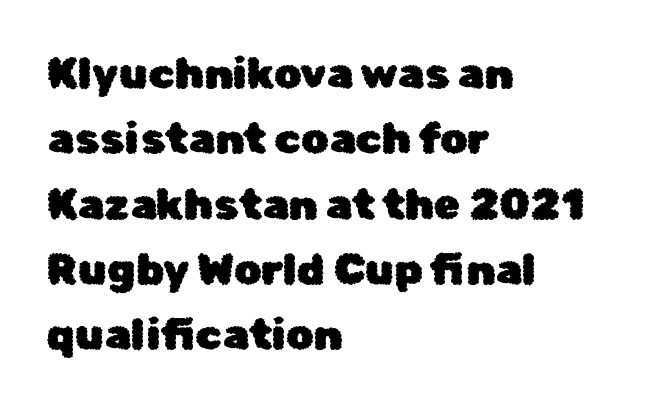
The image shows 43 px sans-serif type, upright; set left-aligned, normal line spacing (1.52x), normal letter spacing, not underlined; low stroke contrast and a medium x-height.
